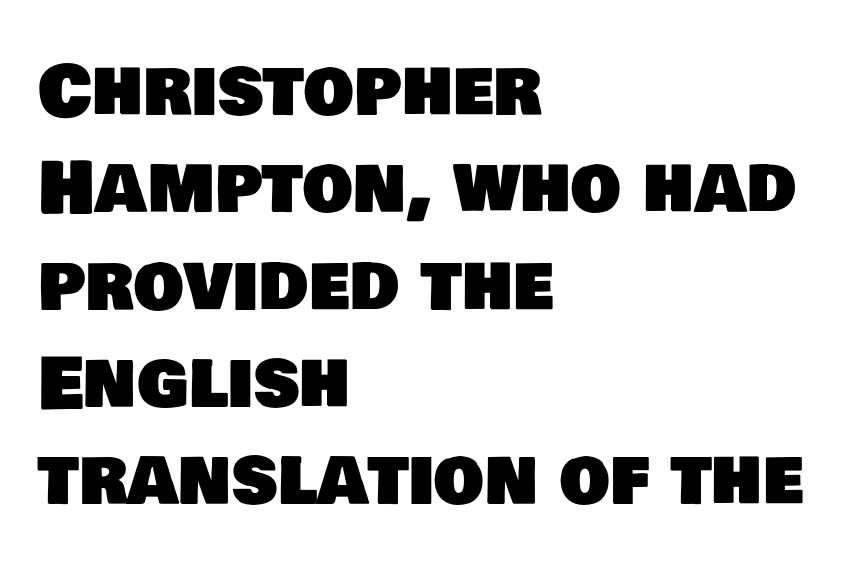
The image shows 71 px sans-serif type; set left-aligned, normal line spacing (1.37x), normal letter spacing, not underlined; low stroke contrast and a large x-height.
